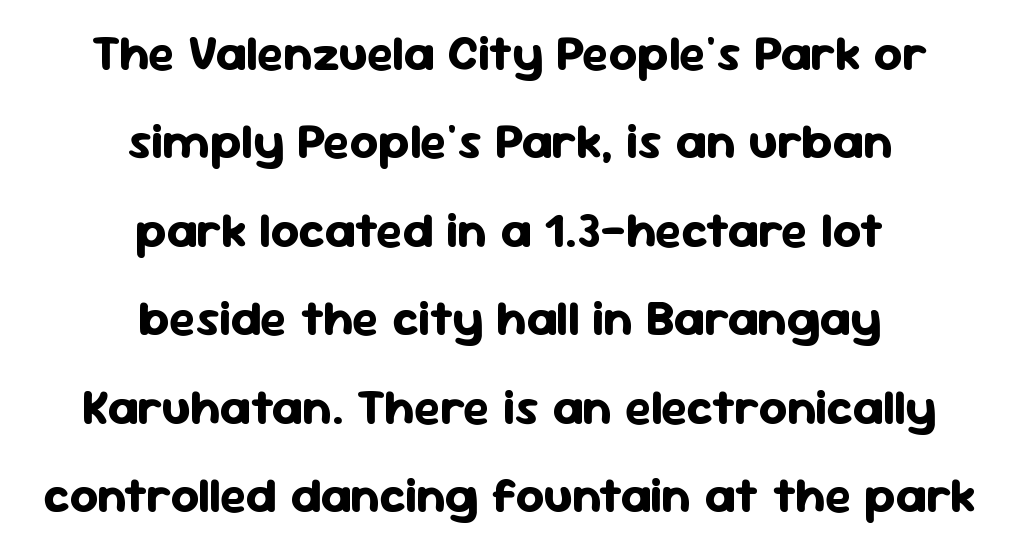
{"serif": "no", "italic": "no", "bold": "yes", "weight": "bold", "width": "normal", "stroke_contrast": "low", "x_height": "medium", "monospaced": "no", "underline": "no", "align": "center", "line_spacing_ratio": 1.77, "letter_spacing": "normal", "letter_spacing_em": 0.0, "glyph_px": 50}
